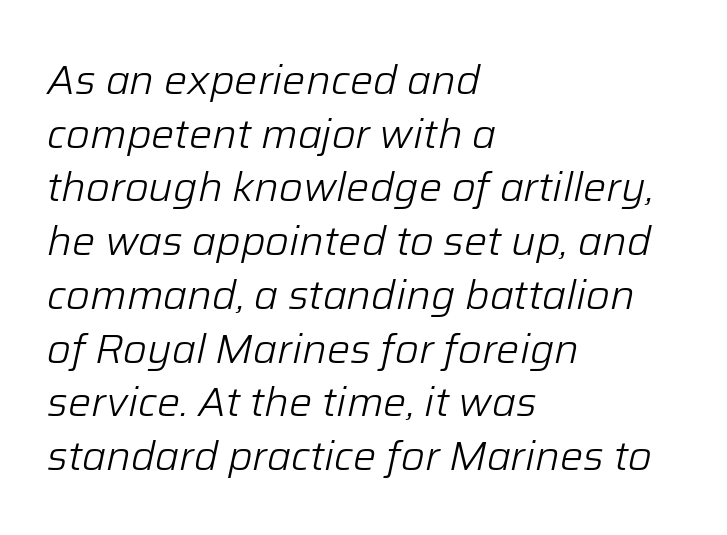
Q: Is the text bold? A: No.
Q: Is the text italic (slanted)? A: Yes, it leans right by about 12 degrees.
Q: Is the text underlined? A: No.
Q: How is the paragraph aligned? A: Left-aligned.
Q: Is the spacing between letters normal or unusually wide? A: Normal.
Q: Is the spacing between lines tight, normal or loose? A: Normal.
Q: Width (condensed, normal, or wide)? A: Normal.
Q: Stroke contrast? A: Low.
Q: x-height? A: Medium.
Q: Monospaced? A: No.
